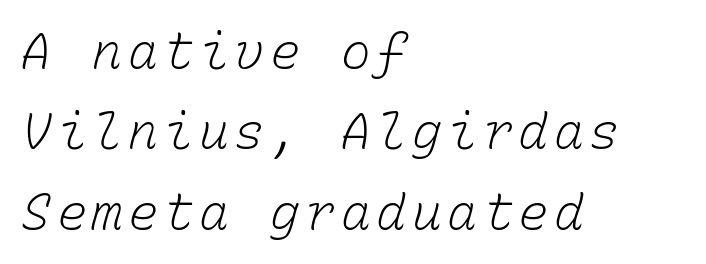
Evenly set lines give the paragraph a standard silhouette. Underline: absent. Note the uniform advance width — an 'i' takes as much space as an 'm'. The cut favours lightness, reaching ordinary text weight at its darkest. Reading down the block, your eye returns to a fixed left position each line.
